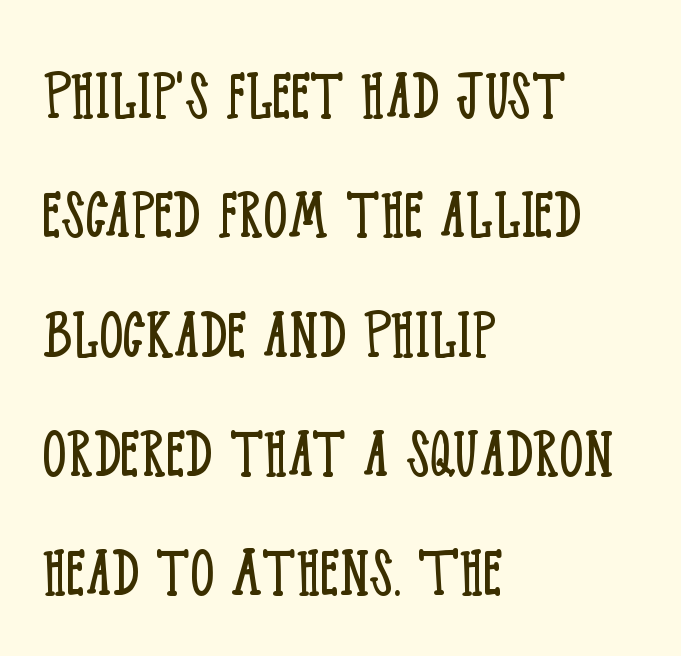
Normally led — the rows are evenly, conventionally spaced. Descender tails drop into unmarked territory. Posture: upright roman. The paragraph has a hard left edge and a soft right edge. Yep, those are serifs on the letters. The rendering uses natural spacing where letterforms have individual widths.
